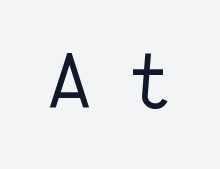
Q: Is the text bold? A: No.
Q: Is the text italic (slanted)? A: No, it is upright.
Q: Is the typeface a serif or a sans-serif typeface? A: Sans-serif.
Q: Is the text underlined? A: No.
Q: Is the spacing between letters normal or unusually wide? A: Unusually wide.
Q: Width (condensed, normal, or wide)? A: Normal.
Q: Stroke contrast? A: Low.
Q: x-height? A: Medium.
Q: Monospaced? A: Yes.
